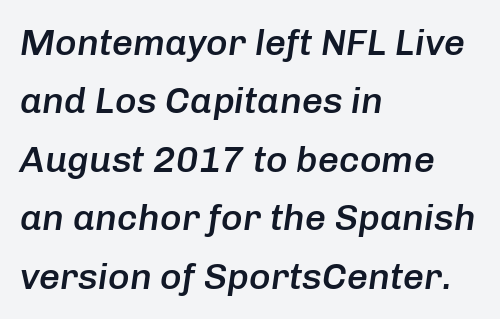
{"italic": "yes", "lean": "right", "slant_degrees": 8, "bold": "semi", "weight": "semibold", "width": "normal", "stroke_contrast": "low", "x_height": "medium", "monospaced": "no", "underline": "no", "align": "left", "line_spacing": "normal", "line_spacing_ratio": 1.58, "letter_spacing": "normal", "letter_spacing_em": 0.0, "glyph_px": 37}
